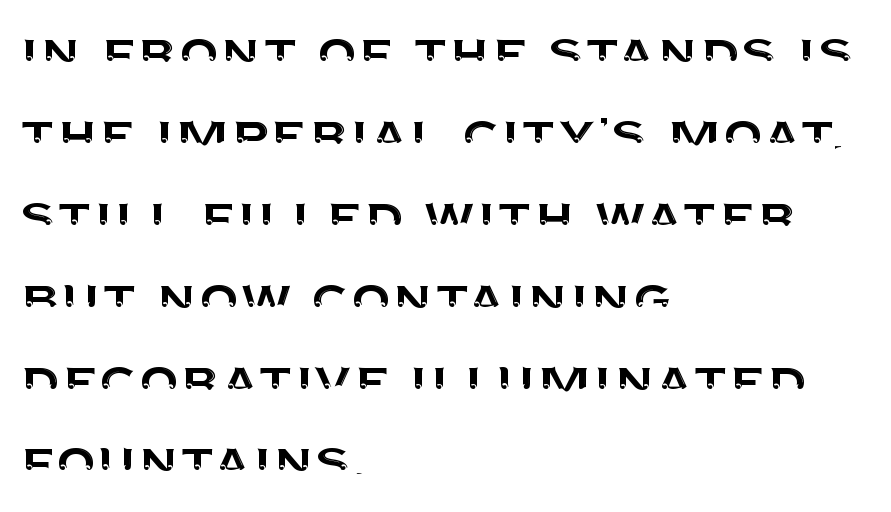
The designer went with a sans here, leaving each stem footless. Beneath every word, the page is bare. Line starts are locked; line ends wander. Look at the tracking — it's just the regular setting, nothing added. The space between consecutive lines is moderate. Posture: straight, roman, zero tilt.
